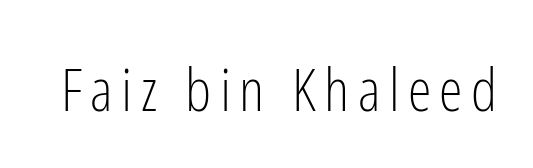
Q: Is the text bold? A: No.
Q: Is the text italic (slanted)? A: No, it is upright.
Q: Is the typeface a serif or a sans-serif typeface? A: Sans-serif.
Q: Is the text underlined? A: No.
Q: Width (condensed, normal, or wide)? A: Condensed.
Q: Stroke contrast? A: Low.
Q: x-height? A: Medium.
Q: Monospaced? A: No.
